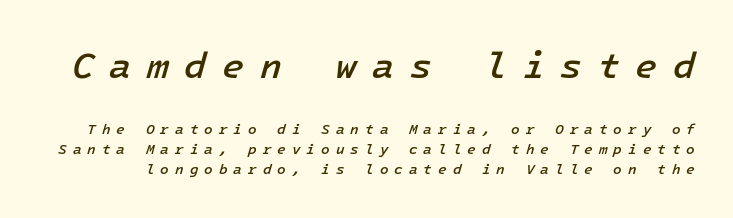
The image shows 36 px semibold type, italic (leaning right); set normal line spacing (1.43x), unusually wide letter spacing (+0.43 em), not underlined; the first (top) block is 2.57x larger; low stroke contrast and a medium x-height.
